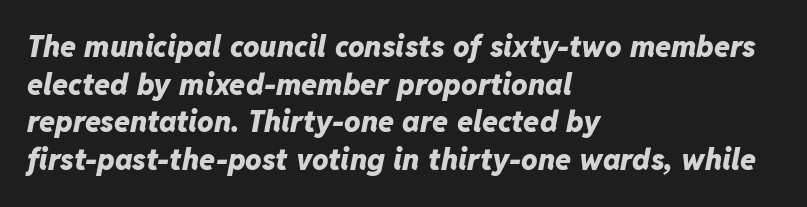
Q: Is the text bold? A: Yes.
Q: Is the text italic (slanted)? A: Yes, it leans right by about 11 degrees.
Q: Is the text underlined? A: No.
Q: How is the paragraph aligned? A: Left-aligned.
Q: Is the spacing between letters normal or unusually wide? A: Normal.
Q: Is the spacing between lines tight, normal or loose? A: Normal.
Q: Width (condensed, normal, or wide)? A: Normal.
Q: Stroke contrast? A: Low.
Q: x-height? A: Medium.
Q: Monospaced? A: No.
